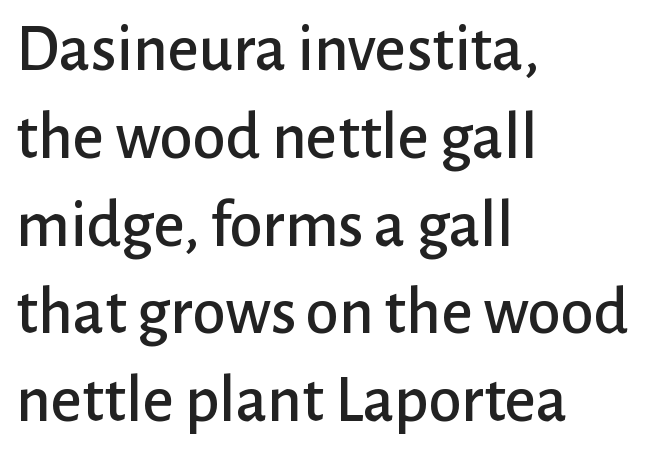
The lines sit at an ordinary, default distance from one another. There is no visible air inserted between adjacent glyphs. Looks like regular typesetting: each glyph gets only the width it needs. Words float on clear page, feet unadorned.
